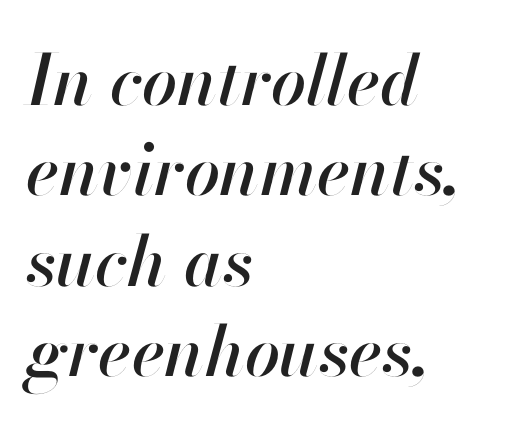
The image shows 70 px text type, italic (leaning right); set left-aligned, normal line spacing (1.29x), normal letter spacing, not underlined; high stroke contrast and a small x-height.
